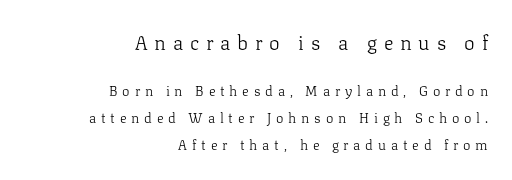
A flush-right, rag-left setting is used for this passage. Whoever set this chose breathing room over compactness in the vertical rhythm. Do the letters lean? They stand straight. Vertical stems look standard width or narrower in stroke. The gap between lines stays unmarked.
